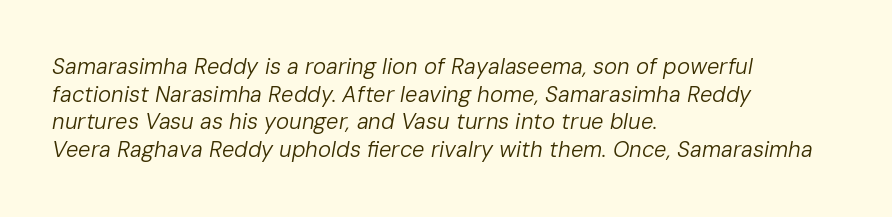
The image shows 22 px text type, italic (leaning right); set left-aligned, normal line spacing (1.26x), normal letter spacing, not underlined.
